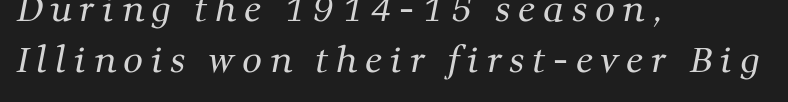
These lines sit exactly where default settings would place them. The gap between lines stays unmarked. The text block is weighted toward the left margin, trailing off unevenly rightward. The cut favours lightness, reaching ordinary text weight at its darkest. Between one letter and the next there's a generous, obvious gap.
